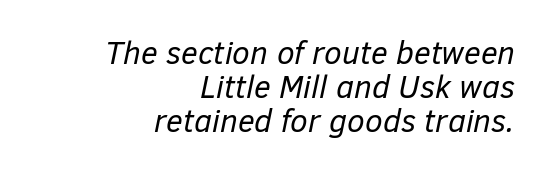
Tall strokes in this sample are angled rather than plumb. Note the varied advance widths — an 'i' is clearly narrower than an 'm'. Summary of vertical rhythm: compact, with narrow interline spacing. Type without underlining. The typeface has the unassuming heft of standard copy or less.
